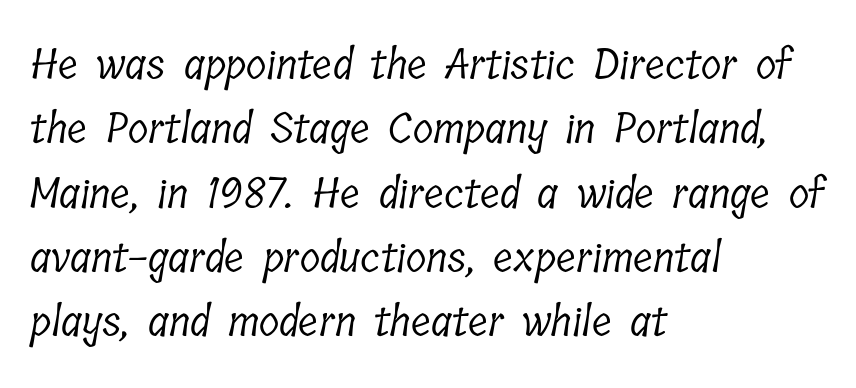
The image shows 42 px light, condensed serif type; set left-aligned, normal line spacing (1.53x), normal letter spacing, not underlined; low stroke contrast and a medium x-height.
